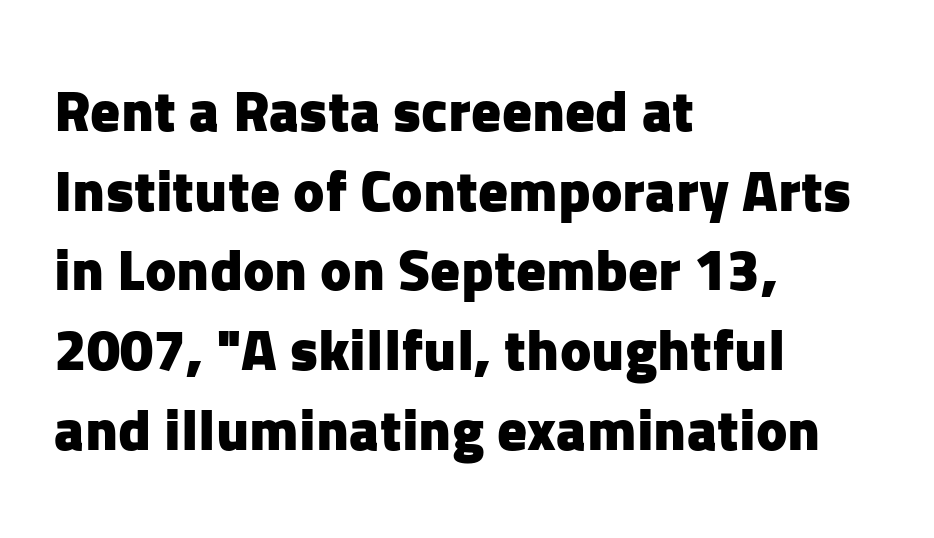
{"serif": "no", "italic": "no", "bold": "yes", "weight": "heavy", "width": "normal", "stroke_contrast": "low", "x_height": "medium", "monospaced": "no", "underline": "no", "align": "left", "line_spacing": "normal", "line_spacing_ratio": 1.35, "letter_spacing": "normal", "letter_spacing_em": 0.0, "glyph_px": 59}
